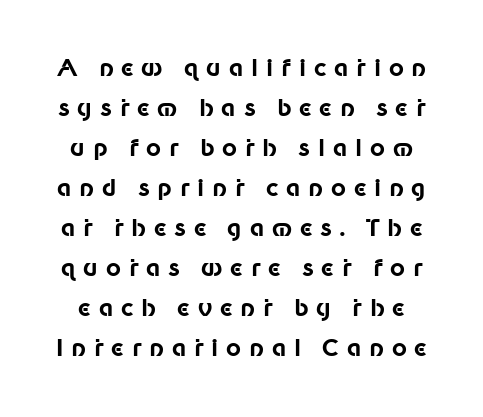
Q: Is the text bold? A: Yes.
Q: Is the text italic (slanted)? A: No, it is upright.
Q: Is the text underlined? A: No.
Q: Is the spacing between letters normal or unusually wide? A: Unusually wide.
